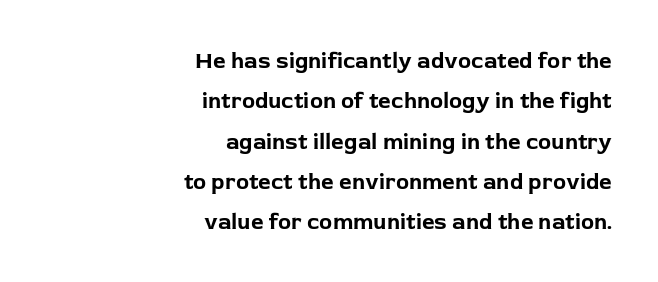
Q: Is the text bold? A: Yes.
Q: Is the text italic (slanted)? A: No, it is upright.
Q: Is the text underlined? A: No.
Q: How is the paragraph aligned? A: Right-aligned.
Q: Is the spacing between letters normal or unusually wide? A: Normal.
